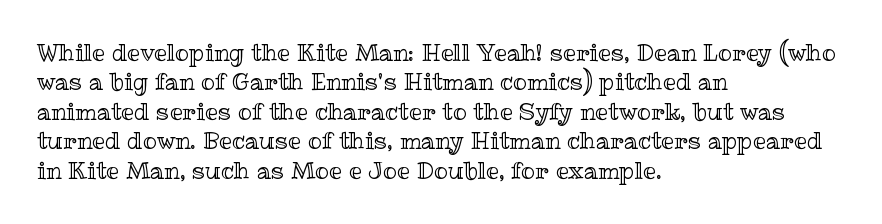
One-word summary of the alignment: left. Posture: vertical. The tracking reads as untouched default to a designer's eye. Each row of text sits above clean, open space. Does the leading feel generous? No, just average.
